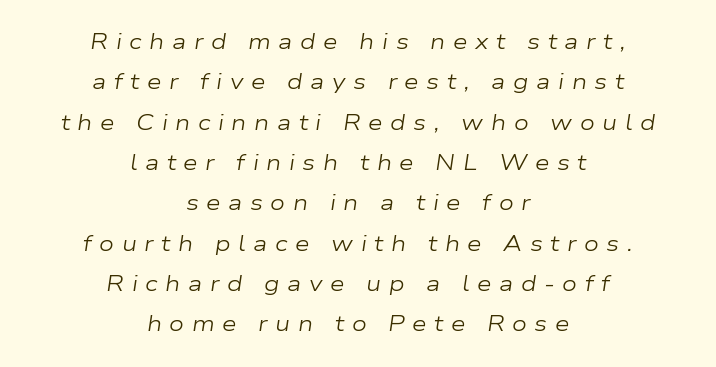
Q: Is the text bold? A: No.
Q: Is the text italic (slanted)? A: Yes, it leans right by about 9 degrees.
Q: Is the text underlined? A: No.
Q: How is the paragraph aligned? A: Centered.
Q: Is the spacing between letters normal or unusually wide? A: Unusually wide.
Q: Is the spacing between lines tight, normal or loose? A: Loose.
